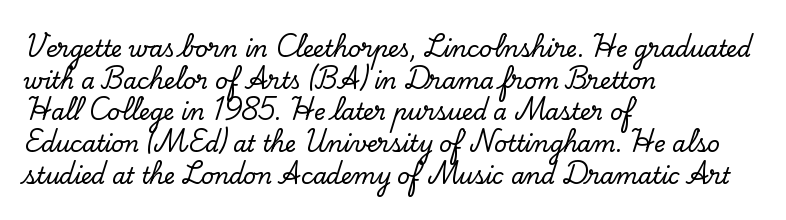
Letter spacing: default. This sample is left-justified, so line endings fall wherever the words run out. Underline: absent. Successive baselines arrive at the customary interval.
